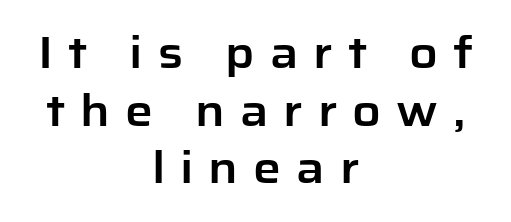
{"serif": "no", "italic": "no", "width": "normal", "stroke_contrast": "low", "x_height": "medium", "monospaced": "no", "underline": "no", "align": "center", "line_spacing": "normal", "line_spacing_ratio": 1.31, "letter_spacing": "wide", "letter_spacing_em": 0.34, "glyph_px": 44}
